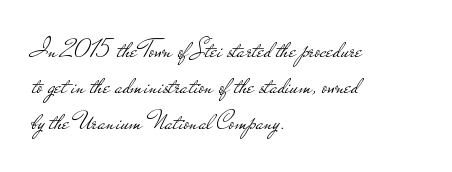
{"bold": "no", "underline": "no", "align": "left", "line_spacing": "normal", "line_spacing_ratio": 1.33, "letter_spacing": "normal", "letter_spacing_em": 0.0, "glyph_px": 27}
